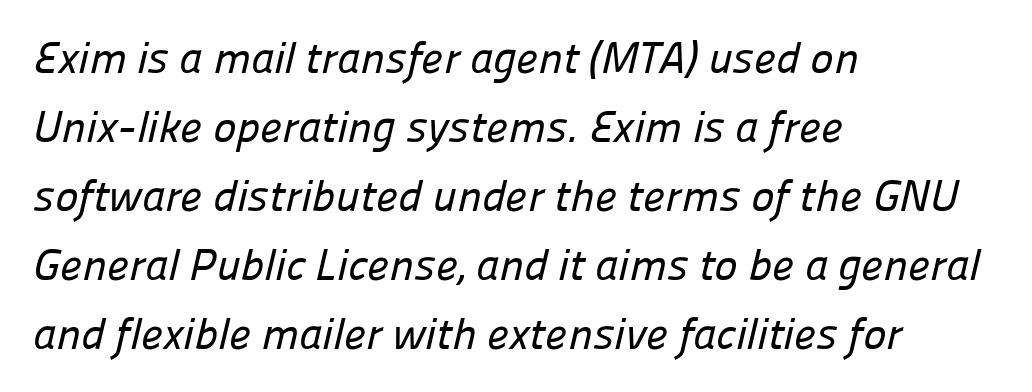
{"serif": "no", "width": "normal", "stroke_contrast": "low", "x_height": "medium", "monospaced": "no", "underline": "no", "align": "left", "line_spacing": "normal", "line_spacing_ratio": 1.57, "letter_spacing": "normal", "letter_spacing_em": 0.0, "glyph_px": 44}
